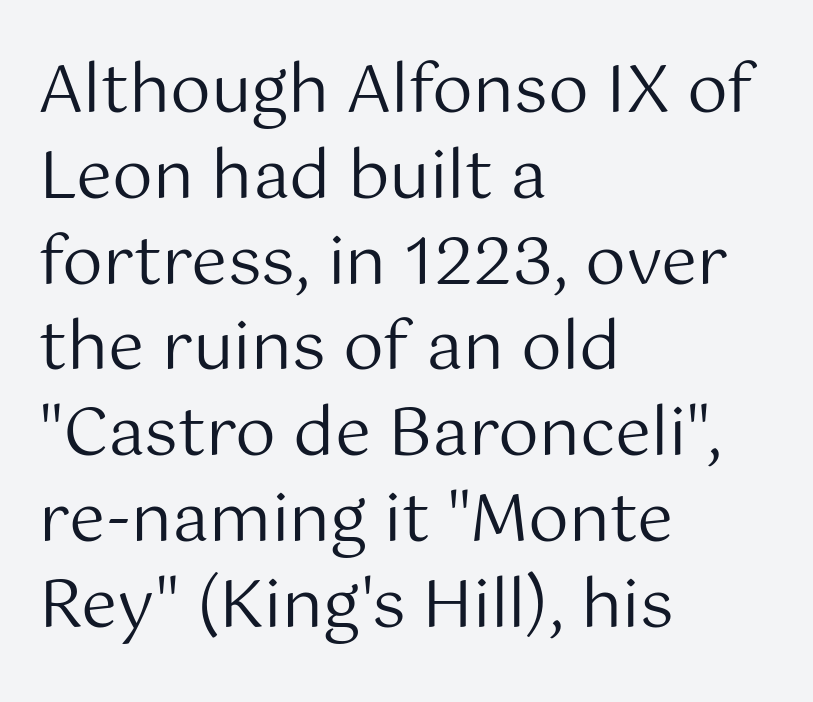
No feet cap the strokes, marking this as sans-serif type. The space between consecutive lines is moderate. Descender tails drop into unmarked territory. Left-aligned paragraph, ragged on the right. This sample uses an upright cut, with every glyph sitting square on the baseline. Letters have the restrained weight of plain body copy at most.
